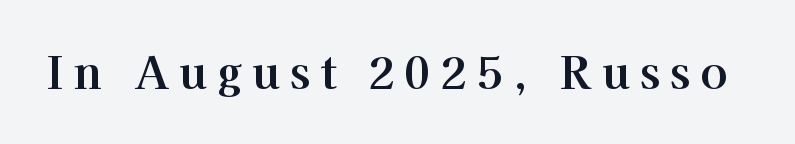
The image shows 45 px serif type, upright; set unusually wide letter spacing (+0.22 em), not underlined; high stroke contrast and a medium x-height.
